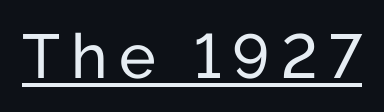
The image shows 62 px sans-serif type, upright; set underlined; low stroke contrast and a medium x-height.
